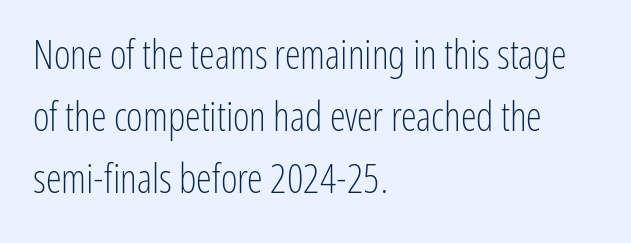
Stems and bowls with no extra thickness — not bold. Quick note: interline space is typical. Varying glyph widths throughout — classic text-font behaviour. No word sits above an underline.
